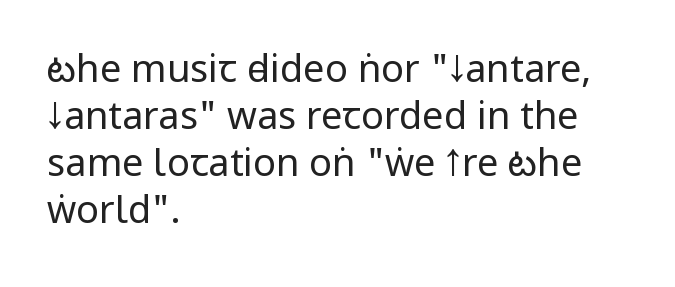
{"serif": "no", "italic": "no", "bold": "no", "weight": "regular", "width": "condensed", "stroke_contrast": "low", "x_height": "large", "monospaced": "no", "underline": "no", "align": "left", "line_spacing_ratio": 1.24, "letter_spacing": "normal", "letter_spacing_em": 0.0, "glyph_px": 38}
